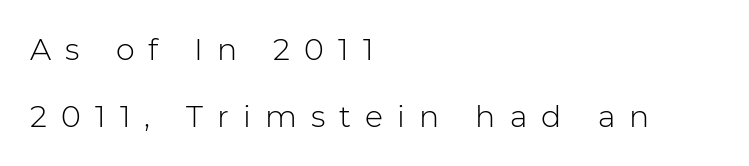
The image shows 30 px light sans-serif type, upright; set left-aligned, loose line spacing (2.25x), unusually wide letter spacing (+0.47 em), not underlined; low stroke contrast and a medium x-height.
